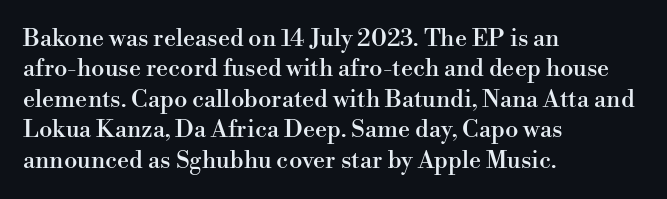
The image shows 24 px text type, upright; set left-aligned, normal line spacing (1.27x), normal letter spacing, not underlined.
